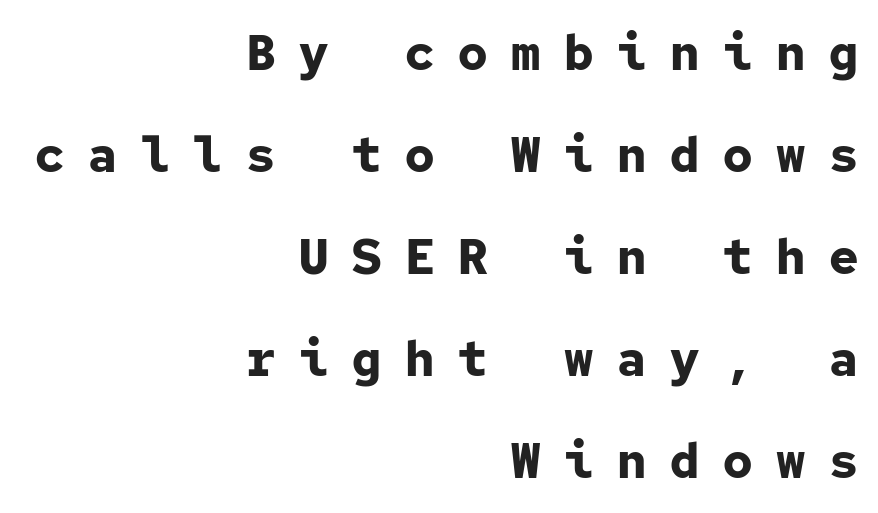
The image shows 49 px bold sans-serif type, upright, monospaced; set right-aligned, loose line spacing (2.08x), unusually wide letter spacing (+0.48 em), not underlined; low stroke contrast and a medium x-height.
